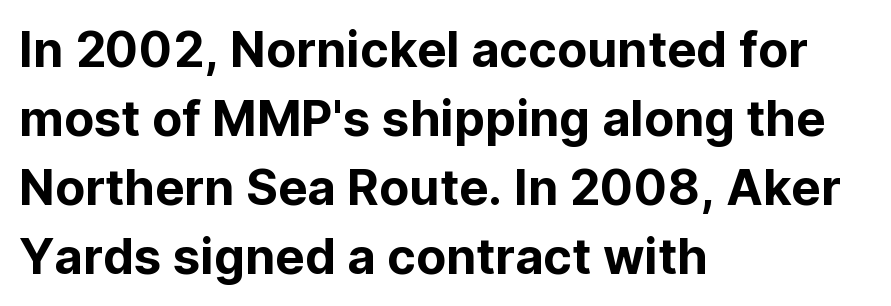
The image shows 49 px sans-serif type, upright; set left-aligned, normal line spacing (1.41x), normal letter spacing, not underlined; low stroke contrast and a medium x-height.
